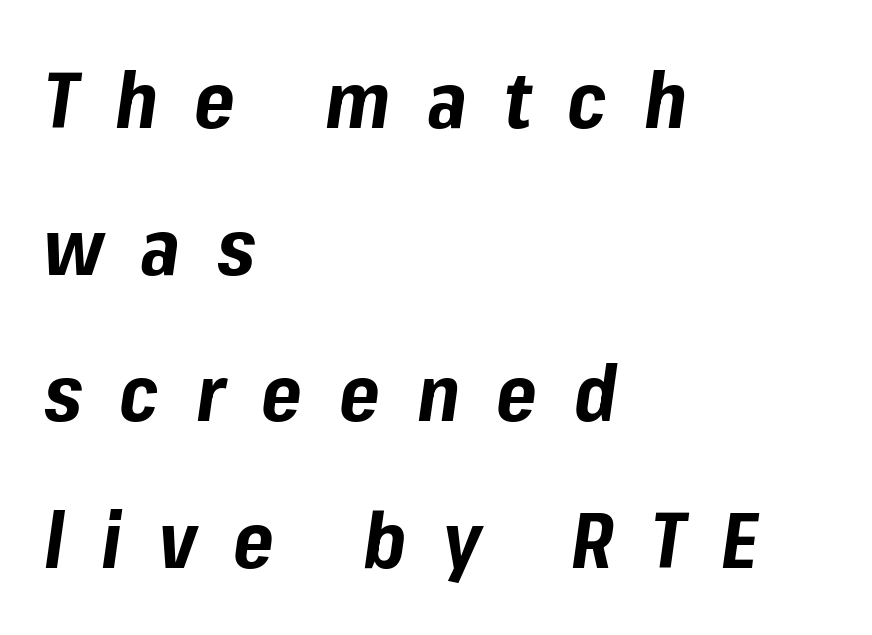
The image shows 78 px bold type, italic (leaning right); set left-aligned, line spacing 1.88x, unusually wide letter spacing (+0.47 em), not underlined; low stroke contrast and a medium x-height.
